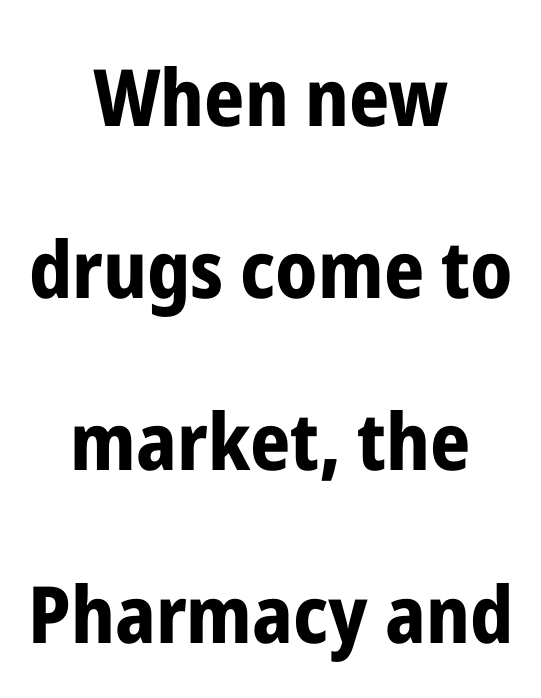
The image shows 79 px bold, condensed sans-serif type, upright; set centered, loose line spacing (2.18x), normal letter spacing, not underlined; low stroke contrast and a medium x-height.
